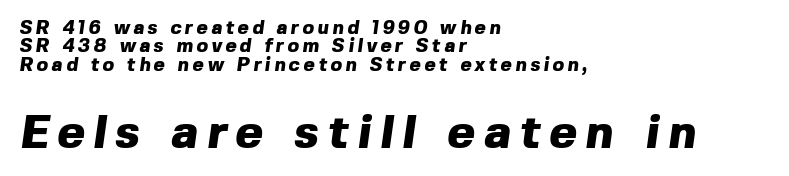
Q: Is the text bold? A: Yes.
Q: Is the typeface a serif or a sans-serif typeface? A: Sans-serif.
Q: Is the text underlined? A: No.
Q: How is the paragraph aligned? A: Left-aligned.
Q: Is the spacing between lines tight, normal or loose? A: Tight.
Q: Which block of text is set in a larger size, the first (top) or the second (bottom)? A: The second (bottom) one.
Q: Width (condensed, normal, or wide)? A: Normal.
Q: x-height? A: Medium.
Q: Monospaced? A: No.
